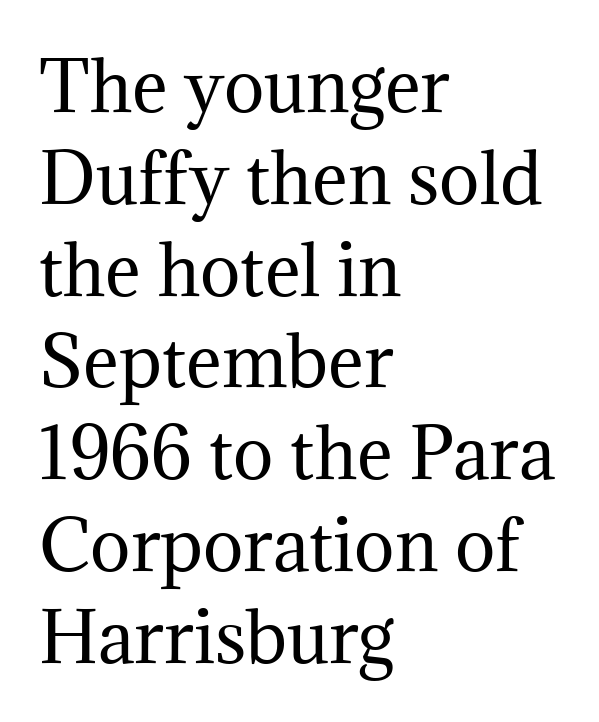
Q: Is the text bold? A: No.
Q: Is the text italic (slanted)? A: No, it is upright.
Q: Is the typeface a serif or a sans-serif typeface? A: Serif.
Q: Is the text underlined? A: No.
Q: How is the paragraph aligned? A: Left-aligned.
Q: Is the spacing between letters normal or unusually wide? A: Normal.
Q: Is the spacing between lines tight, normal or loose? A: Normal.
Q: Width (condensed, normal, or wide)? A: Normal.
Q: Stroke contrast? A: Medium.
Q: x-height? A: Medium.
Q: Monospaced? A: No.
